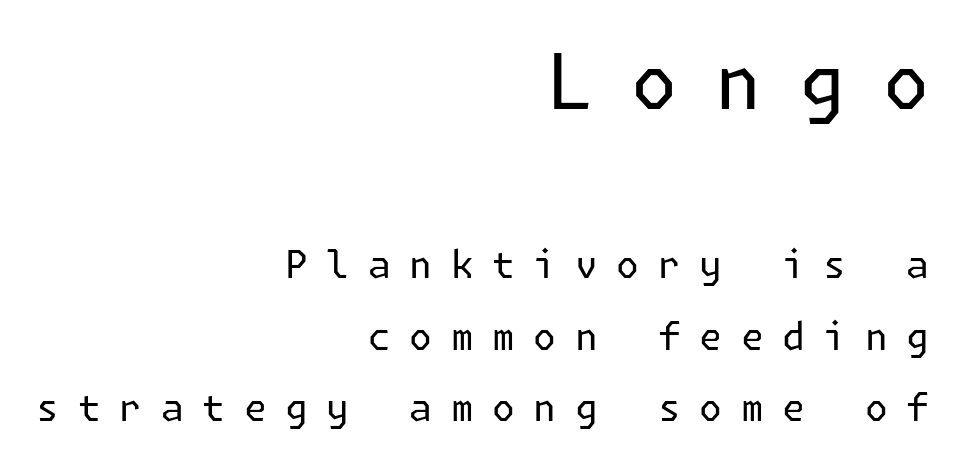
Q: Is the text bold? A: No.
Q: Is the text italic (slanted)? A: No, it is upright.
Q: Is the typeface a serif or a sans-serif typeface? A: Sans-serif.
Q: Is the text underlined? A: No.
Q: How is the paragraph aligned? A: Right-aligned.
Q: Is the spacing between letters normal or unusually wide? A: Unusually wide.
Q: Which block of text is set in a larger size, the first (top) or the second (bottom)? A: The first (top) one.
Q: Width (condensed, normal, or wide)? A: Normal.
Q: Stroke contrast? A: Low.
Q: x-height? A: Medium.
